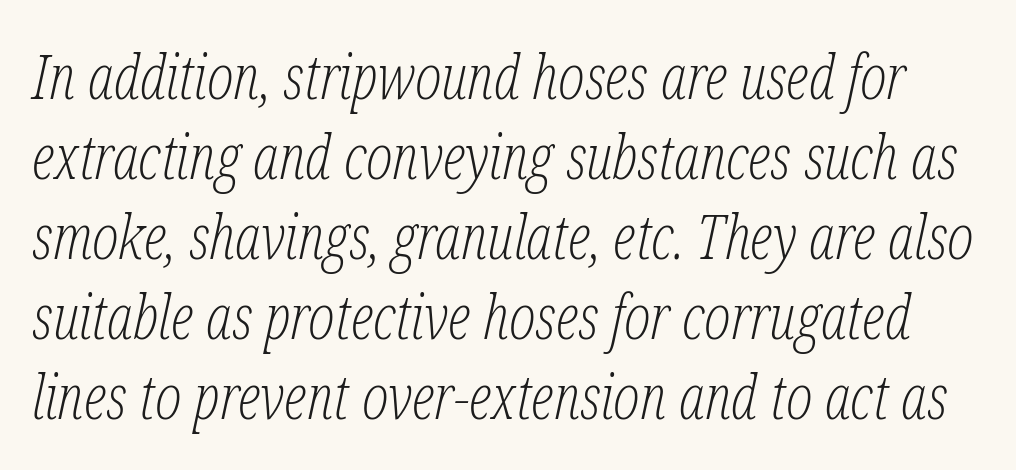
Q: Is the text bold? A: No.
Q: Is the text italic (slanted)? A: Yes, it leans right by about 12 degrees.
Q: Is the typeface a serif or a sans-serif typeface? A: Serif.
Q: Is the text underlined? A: No.
Q: Is the spacing between letters normal or unusually wide? A: Normal.
Q: Is the spacing between lines tight, normal or loose? A: Normal.
Q: Width (condensed, normal, or wide)? A: Condensed.
Q: Stroke contrast? A: Low.
Q: x-height? A: Medium.
Q: Monospaced? A: No.
